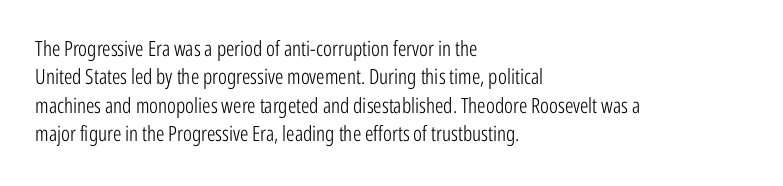
Q: Is the text bold? A: No.
Q: Is the text italic (slanted)? A: No, it is upright.
Q: Is the text underlined? A: No.
Q: How is the paragraph aligned? A: Left-aligned.
Q: Is the spacing between letters normal or unusually wide? A: Normal.
Q: Is the spacing between lines tight, normal or loose? A: Normal.
